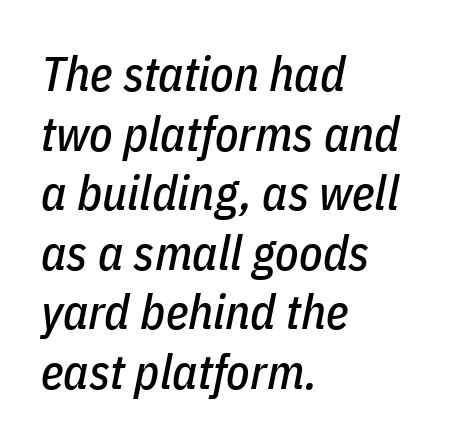
{"italic": "yes", "lean": "right", "slant_degrees": 11, "width": "condensed", "stroke_contrast": "low", "x_height": "medium", "monospaced": "no", "underline": "no", "align": "left", "line_spacing_ratio": 1.24, "letter_spacing": "normal", "letter_spacing_em": 0.0, "glyph_px": 48}
